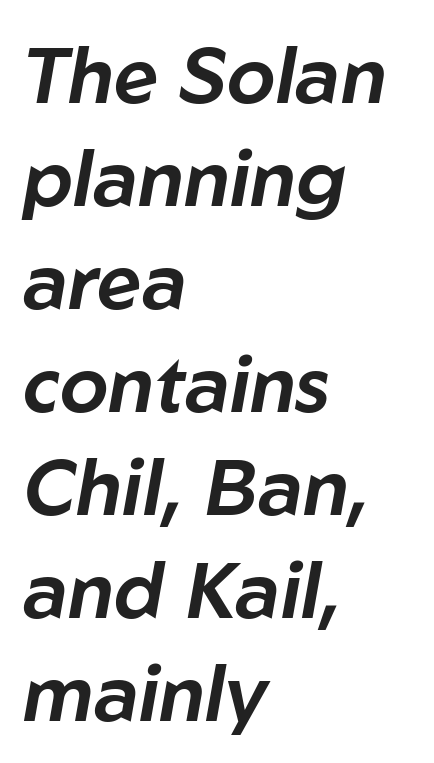
{"italic": "yes", "lean": "right", "slant_degrees": 10, "width": "normal", "stroke_contrast": "low", "x_height": "medium", "monospaced": "no", "underline": "no", "align": "left", "line_spacing": "normal", "line_spacing_ratio": 1.32, "letter_spacing": "normal", "letter_spacing_em": 0.0, "glyph_px": 78}
